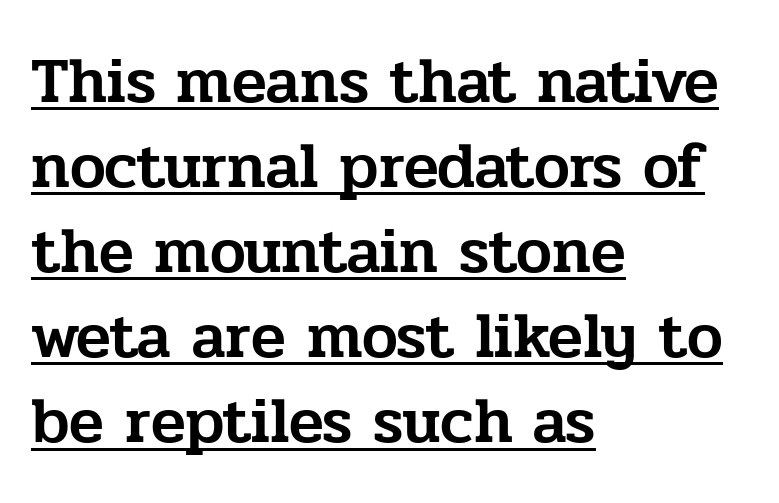
The glyphs are accompanied by a horizontal stroke just below them. This is the regular roman posture of the typeface. The lines sit at an ordinary, default distance from one another. Compared with a centered layout, this one pins lines to the left instead.
